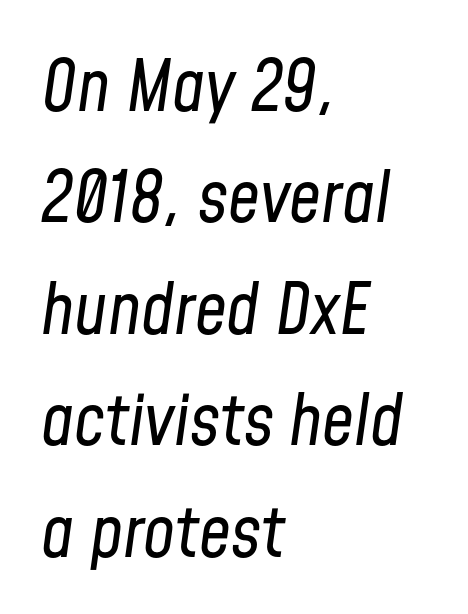
Note the varied advance widths — an 'i' is clearly narrower than an 'm'. Emphasis-style slanted type is in use. Honestly, the row spacing looks completely unremarkable. This is not heavy type; no bold has been used. Check under the words: just untouched page.
